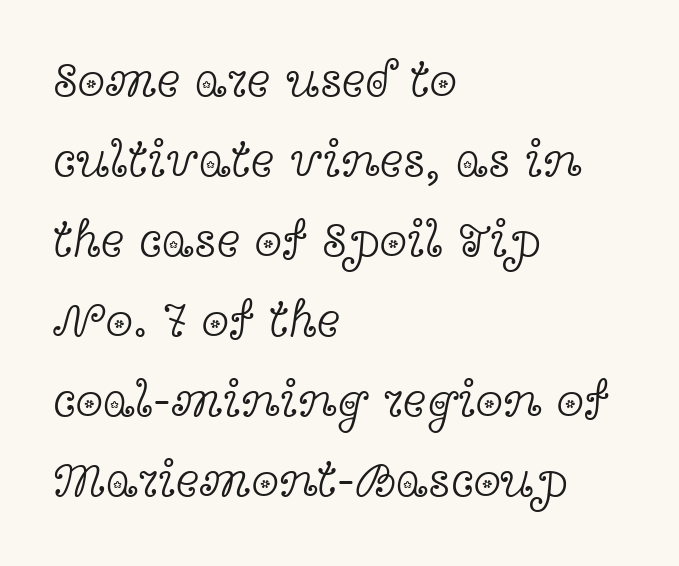
The image shows 50 px light, wide serif type, upright; set left-aligned, normal line spacing (1.6x), normal letter spacing, not underlined; a medium x-height.
